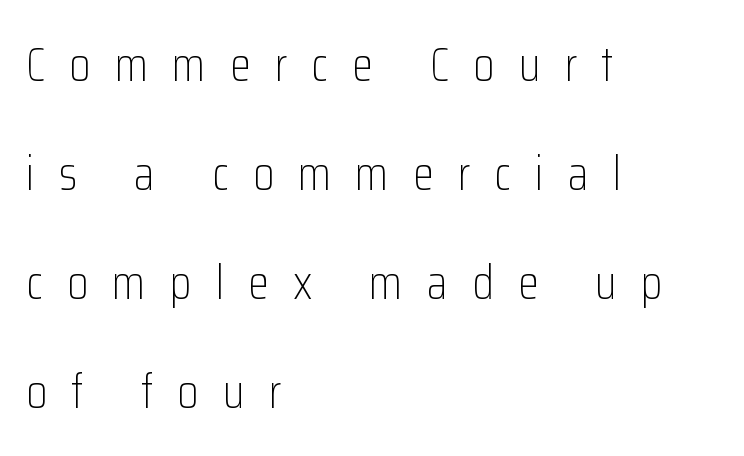
Q: Is the text bold? A: No.
Q: Is the text italic (slanted)? A: No, it is upright.
Q: Is the typeface a serif or a sans-serif typeface? A: Sans-serif.
Q: Is the text underlined? A: No.
Q: How is the paragraph aligned? A: Left-aligned.
Q: Is the spacing between letters normal or unusually wide? A: Unusually wide.
Q: Is the spacing between lines tight, normal or loose? A: Loose.
Q: Width (condensed, normal, or wide)? A: Condensed.
Q: Stroke contrast? A: Low.
Q: x-height? A: Medium.
Q: Monospaced? A: No.
